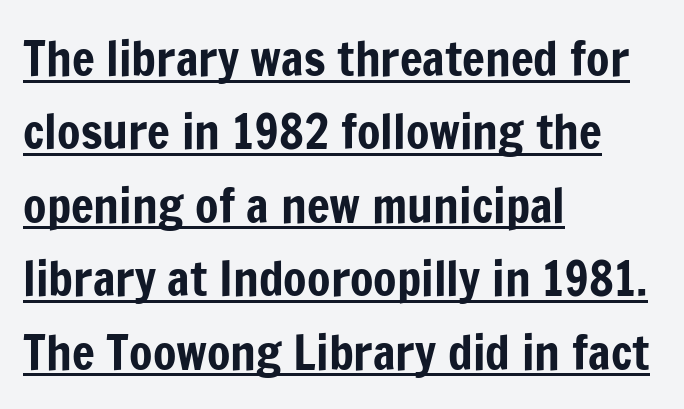
{"serif": "no", "italic": "no", "width": "condensed", "stroke_contrast": "low", "x_height": "medium", "monospaced": "no", "underline": "yes", "align": "left", "line_spacing": "normal", "line_spacing_ratio": 1.53, "letter_spacing": "normal", "letter_spacing_em": 0.0, "glyph_px": 48}
